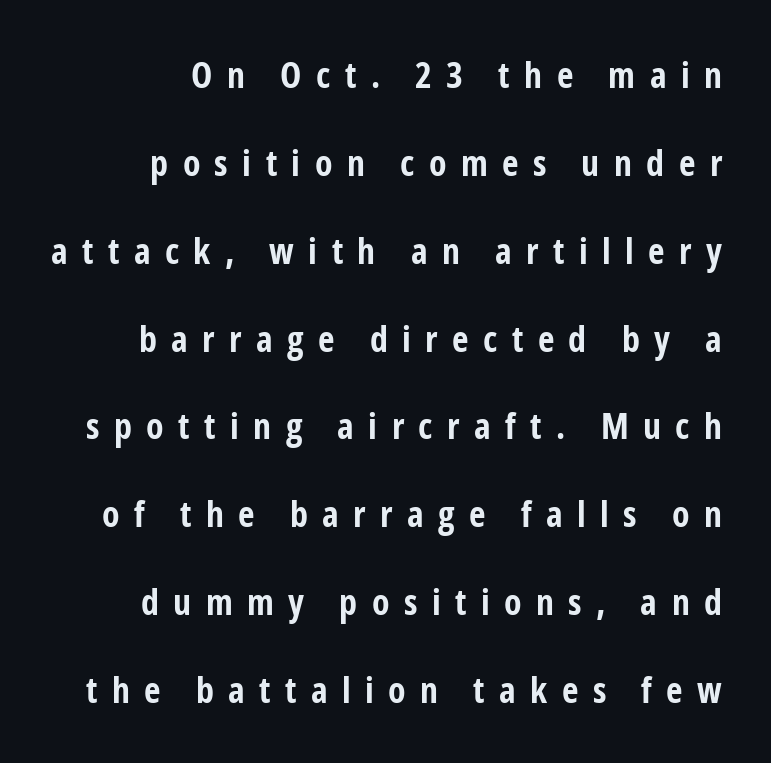
Q: Is the text bold? A: Yes.
Q: Is the text italic (slanted)? A: No, it is upright.
Q: Is the typeface a serif or a sans-serif typeface? A: Sans-serif.
Q: Is the text underlined? A: No.
Q: How is the paragraph aligned? A: Right-aligned.
Q: Is the spacing between letters normal or unusually wide? A: Unusually wide.
Q: Is the spacing between lines tight, normal or loose? A: Loose.
Q: Width (condensed, normal, or wide)? A: Condensed.
Q: Stroke contrast? A: Low.
Q: x-height? A: Medium.
Q: Monospaced? A: No.
